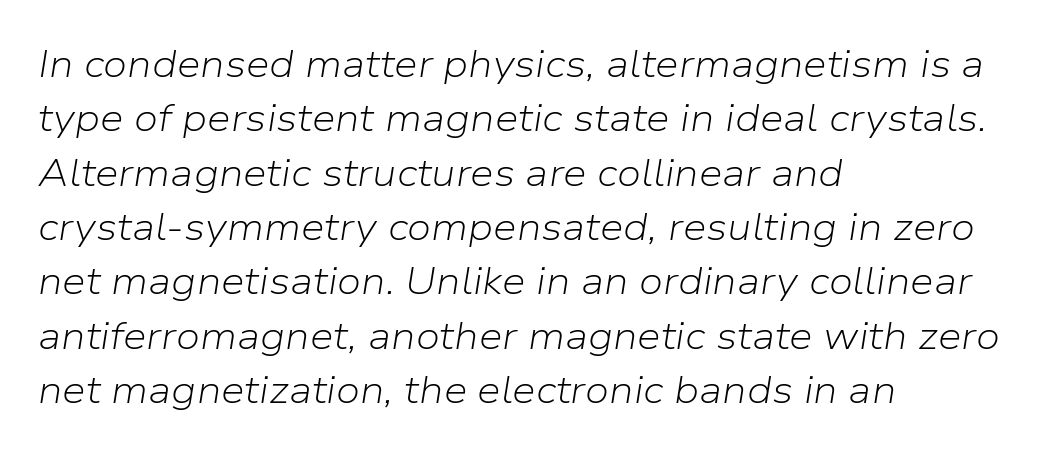
{"italic": "yes", "lean": "right", "slant_degrees": 9, "bold": "no", "weight": "light", "width": "normal", "stroke_contrast": "low", "x_height": "medium", "monospaced": "no", "underline": "no", "align": "left", "line_spacing": "normal", "line_spacing_ratio": 1.43, "letter_spacing": "normal", "letter_spacing_em": 0.0, "glyph_px": 38}
